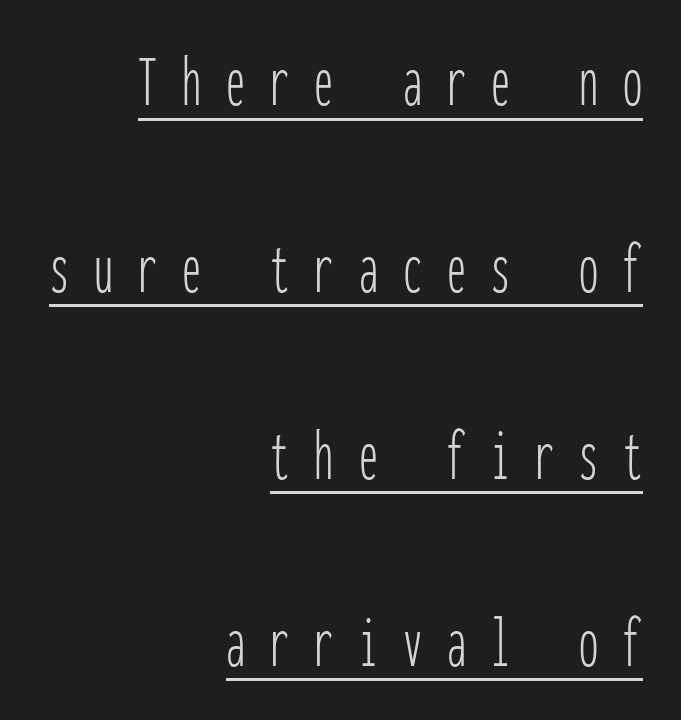
{"serif": "no", "italic": "no", "bold": "no", "weight": "thin", "width": "condensed", "stroke_contrast": "low", "x_height": "medium", "monospaced": "yes", "underline": "yes", "align": "right", "line_spacing": "loose", "line_spacing_ratio": 2.46, "letter_spacing": "wide", "letter_spacing_em": 0.33, "glyph_px": 76}
